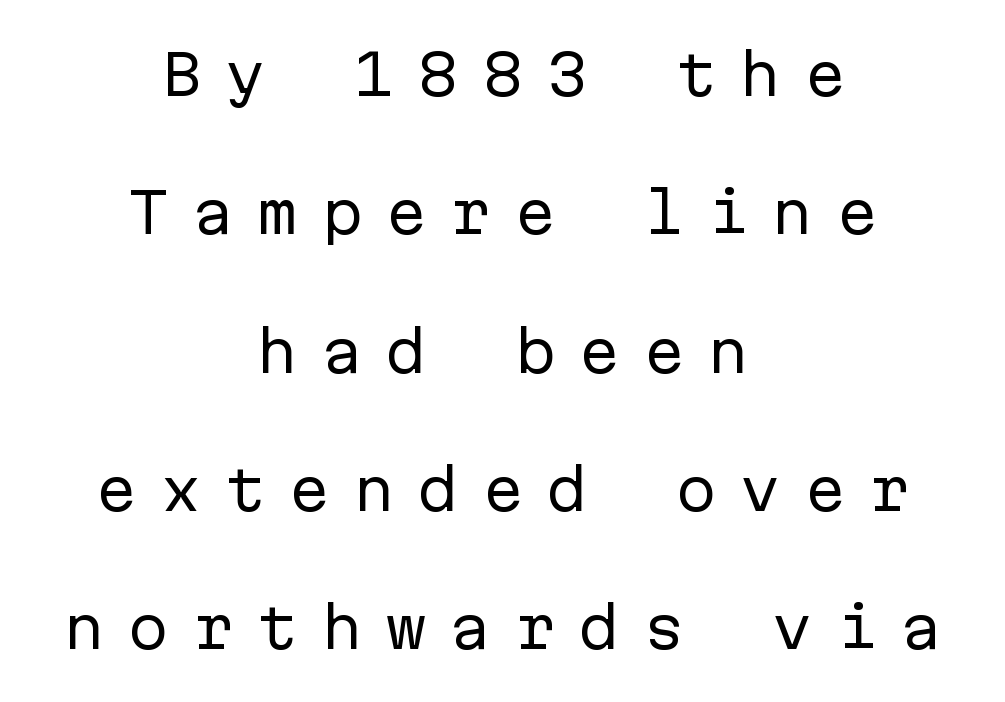
{"serif": "no", "italic": "no", "bold": "no", "weight": "regular", "width": "normal", "stroke_contrast": "low", "x_height": "medium", "monospaced": "yes", "underline": "no", "align": "center", "line_spacing": "loose", "line_spacing_ratio": 2.47, "letter_spacing": "wide", "letter_spacing_em": 0.4, "glyph_px": 56}
